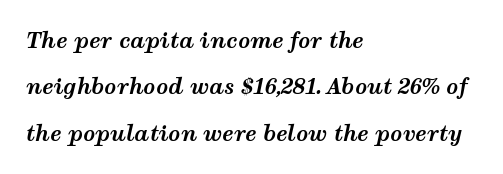
The image shows 21 px bold type, italic (leaning right); set left-aligned, loose line spacing (2.21x), normal letter spacing, not underlined.
